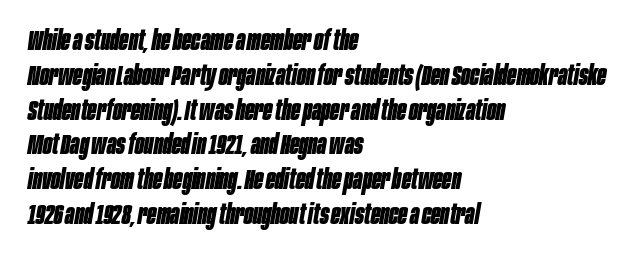
Q: Is the text bold? A: Yes.
Q: Is the text italic (slanted)? A: Yes, it leans right by about 10 degrees.
Q: Is the text underlined? A: No.
Q: How is the paragraph aligned? A: Left-aligned.
Q: Is the spacing between letters normal or unusually wide? A: Normal.
Q: Is the spacing between lines tight, normal or loose? A: Normal.
